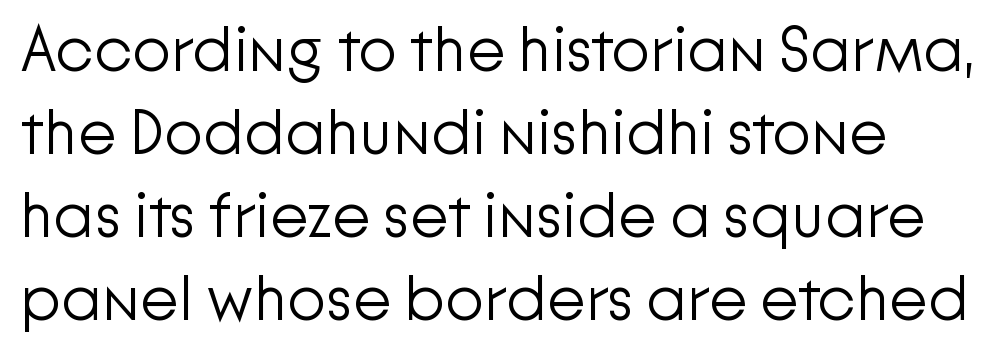
Q: Is the text bold? A: No.
Q: Is the text italic (slanted)? A: No, it is upright.
Q: Is the typeface a serif or a sans-serif typeface? A: Sans-serif.
Q: Is the text underlined? A: No.
Q: Is the spacing between letters normal or unusually wide? A: Normal.
Q: Is the spacing between lines tight, normal or loose? A: Normal.
Q: Width (condensed, normal, or wide)? A: Normal.
Q: Stroke contrast? A: Low.
Q: x-height? A: Medium.
Q: Monospaced? A: No.
